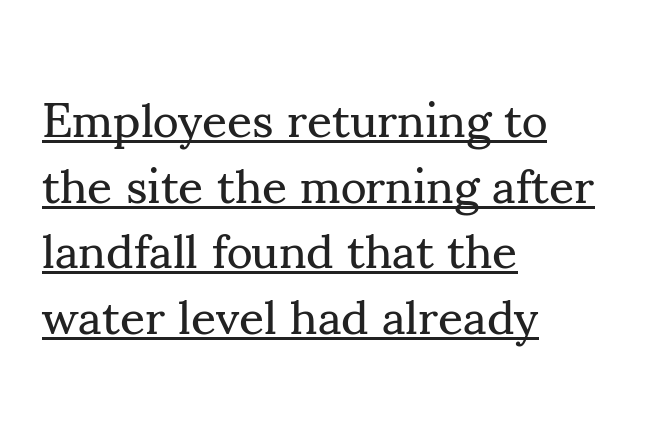
{"serif": "yes", "italic": "no", "bold": "no", "weight": "regular", "width": "normal", "stroke_contrast": "medium", "x_height": "small", "monospaced": "no", "underline": "yes", "align": "left", "line_spacing": "normal", "line_spacing_ratio": 1.34, "letter_spacing": "normal", "letter_spacing_em": 0.0, "glyph_px": 49}
